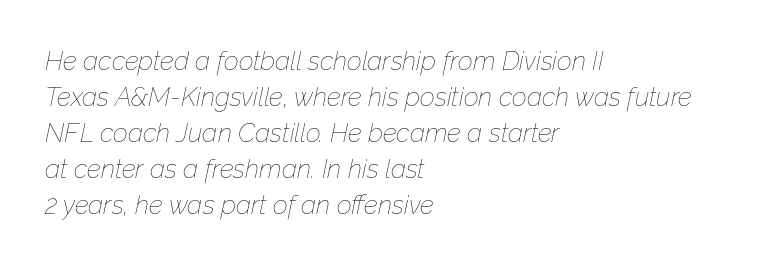
The image shows 26 px text type, italic (leaning right); set left-aligned, normal line spacing (1.38x), normal letter spacing, not underlined.
